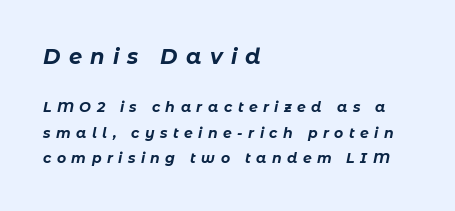
{"italic": "yes", "lean": "right", "slant_degrees": 11, "bold": "yes", "underline": "no", "align": "left", "line_spacing_ratio": 1.83, "letter_spacing": "wide", "letter_spacing_em": 0.39, "larger_block": "first", "size_ratio": 1.5, "glyph_px": 21}
